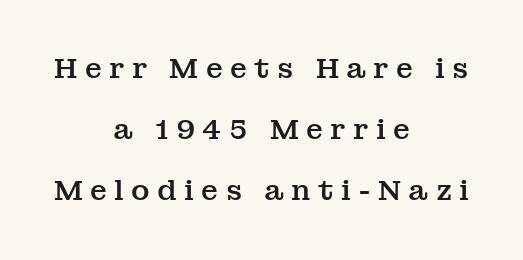
{"serif": "yes", "italic": "no", "width": "normal", "stroke_contrast": "medium", "x_height": "medium", "monospaced": "no", "underline": "no", "align": "center", "line_spacing": "loose", "line_spacing_ratio": 2.18, "letter_spacing": "wide", "letter_spacing_em": 0.26, "glyph_px": 28}
